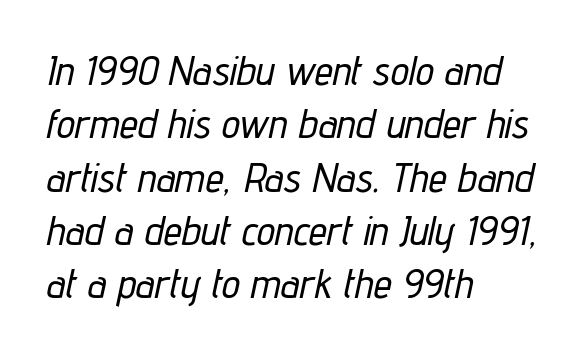
Each new line begins a customary step beneath the previous one. Characters are canted at an angle relative to the baseline's perpendicular. The face used here is rendered with its standard letterfit. Reading down the block, your eye returns to a fixed left position each line. This sample has the flowing, uneven cadence of proportional lettering.
